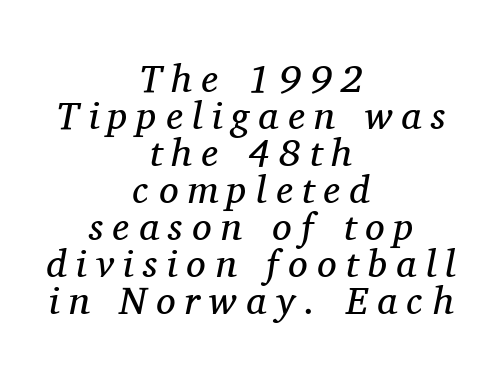
Only glyphs here, with clear space below each row. The typography opts for an oblique posture over an upright one. Students, note that the glyphs here are deliberately spaced far apart. The typeface has the unassuming heft of standard copy or less. You could barely slide anything between these rows.
